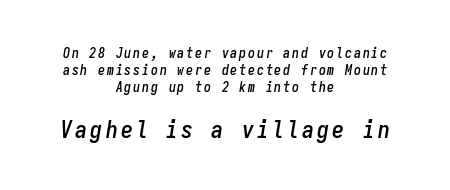
Is the block centered? Yes — each line is placed symmetrically about the middle. The block sitting lower on the canvas is the one with enlarged characters. The strip under each line holds only bare page. The glyphs look as if they've been sheared to an angle.
